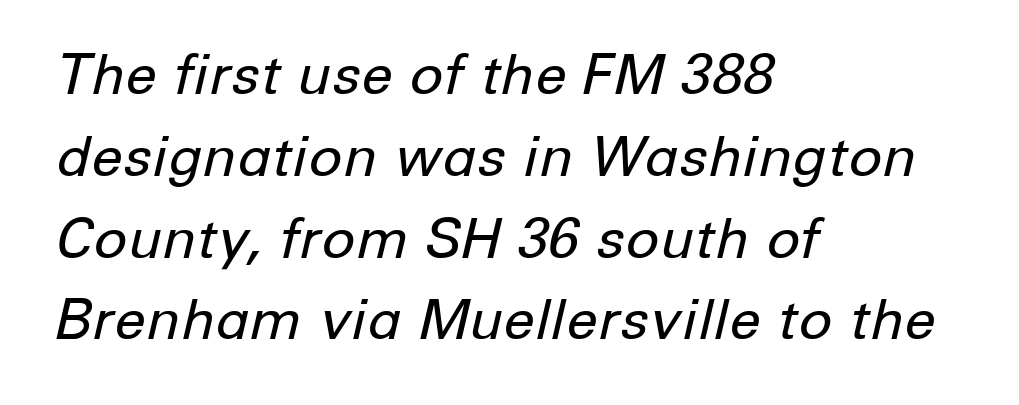
Q: Is the text bold? A: No.
Q: Is the text italic (slanted)? A: Yes, it leans right by about 12 degrees.
Q: Is the text underlined? A: No.
Q: How is the paragraph aligned? A: Left-aligned.
Q: Is the spacing between letters normal or unusually wide? A: Normal.
Q: Is the spacing between lines tight, normal or loose? A: Normal.
Q: Width (condensed, normal, or wide)? A: Normal.
Q: Stroke contrast? A: Low.
Q: x-height? A: Medium.
Q: Monospaced? A: No.
